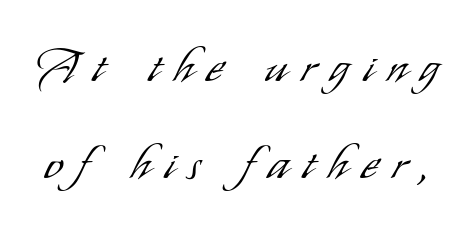
The image shows 47 px light, condensed sans-serif type; set loose line spacing (2.07x), unusually wide letter spacing (+0.31 em), not underlined; low stroke contrast and a small x-height.
